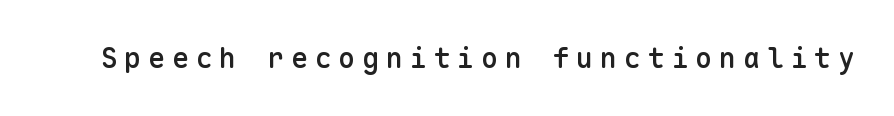
{"serif": "no", "italic": "no", "bold": "semi", "weight": "semibold", "width": "normal", "stroke_contrast": "low", "x_height": "medium", "monospaced": "yes", "underline": "no", "letter_spacing": "wide", "letter_spacing_em": 0.25, "glyph_px": 28}
